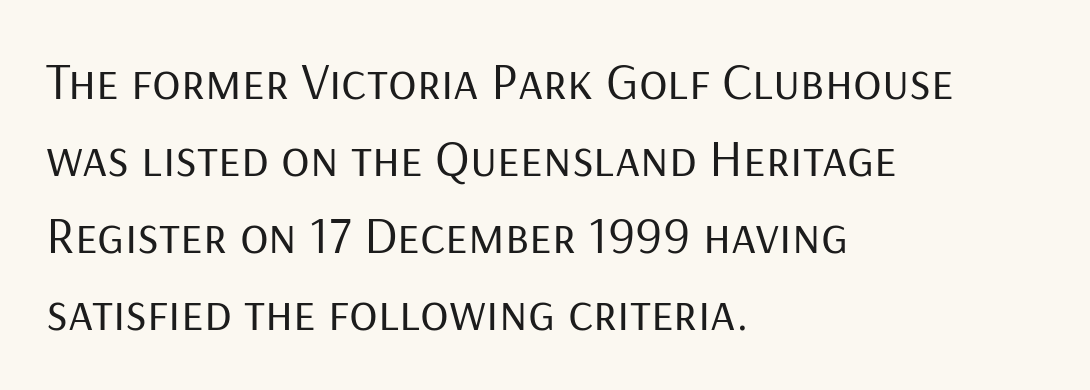
The image shows 53 px regular-weight sans-serif type, upright; set left-aligned, normal line spacing (1.45x), normal letter spacing, not underlined; low stroke contrast and a medium x-height.
